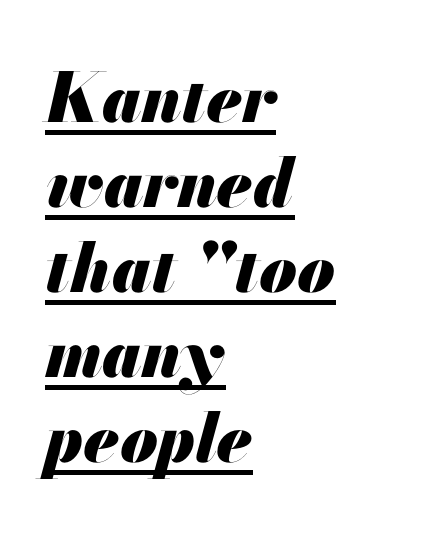
The image shows 68 px heavy type, italic (leaning right); set left-aligned, normal line spacing (1.25x), normal letter spacing, underlined; medium stroke contrast and a small x-height.
